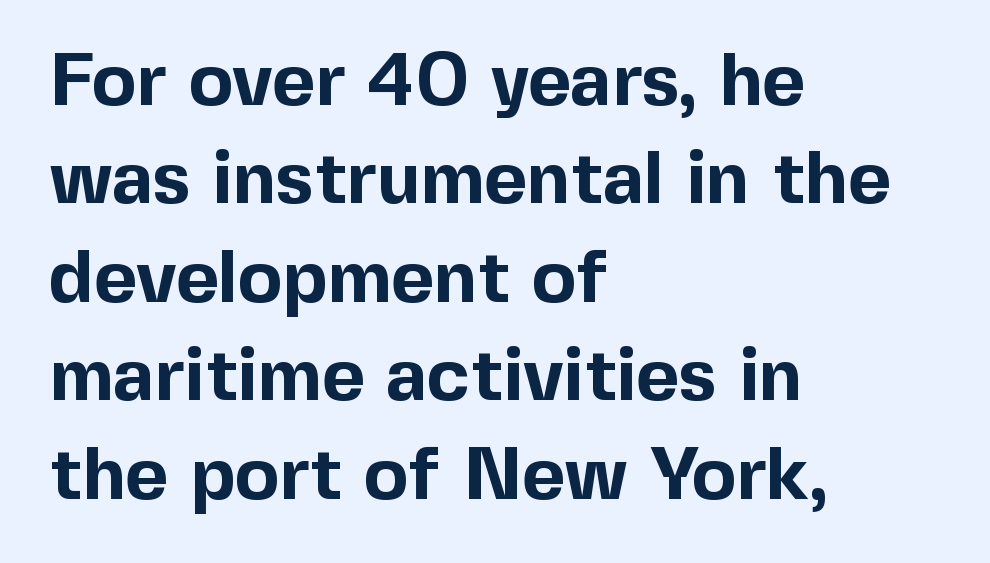
Q: Is the text bold? A: Yes.
Q: Is the text italic (slanted)? A: No, it is upright.
Q: Is the typeface a serif or a sans-serif typeface? A: Sans-serif.
Q: Is the text underlined? A: No.
Q: How is the paragraph aligned? A: Left-aligned.
Q: Is the spacing between letters normal or unusually wide? A: Normal.
Q: Is the spacing between lines tight, normal or loose? A: Normal.
Q: Width (condensed, normal, or wide)? A: Normal.
Q: x-height? A: Medium.
Q: Monospaced? A: No.
